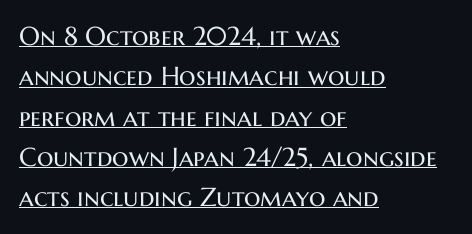
The image shows 26 px text type, upright; set left-aligned, normal line spacing (1.55x), normal letter spacing, underlined.
